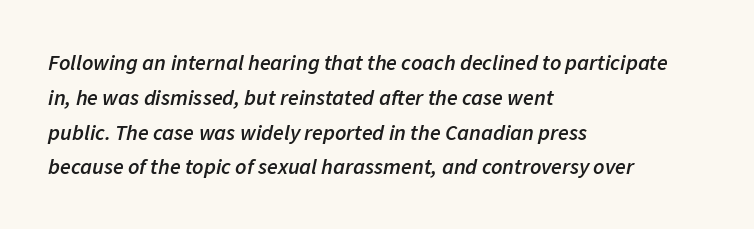
Q: Is the text bold? A: Semi-bold.
Q: Is the text italic (slanted)? A: Yes, it leans right by about 11 degrees.
Q: Is the text underlined? A: No.
Q: How is the paragraph aligned? A: Left-aligned.
Q: Is the spacing between letters normal or unusually wide? A: Normal.
Q: Is the spacing between lines tight, normal or loose? A: Normal.
